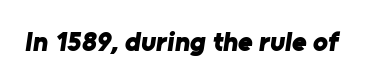
Q: Is the text bold? A: Yes.
Q: Is the typeface a serif or a sans-serif typeface? A: Sans-serif.
Q: Is the text underlined? A: No.
Q: Is the spacing between letters normal or unusually wide? A: Normal.
Q: Width (condensed, normal, or wide)? A: Normal.
Q: Stroke contrast? A: Low.
Q: x-height? A: Medium.
Q: Monospaced? A: No.
